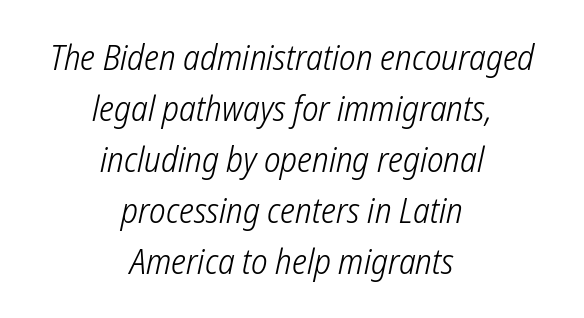
{"serif": "no", "bold": "no", "weight": "light", "width": "condensed", "stroke_contrast": "low", "x_height": "medium", "monospaced": "no", "underline": "no", "align": "center", "line_spacing": "normal", "line_spacing_ratio": 1.46, "letter_spacing": "normal", "letter_spacing_em": 0.0, "glyph_px": 35}
